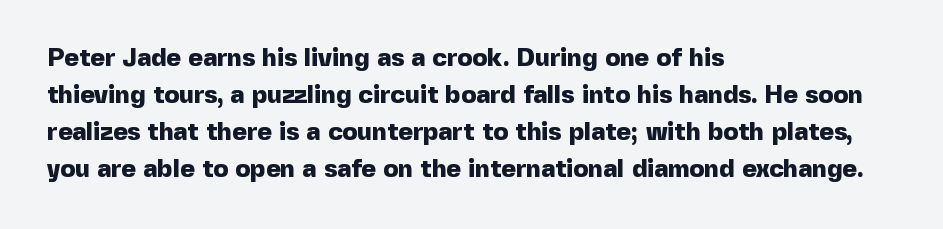
The image shows 25 px bold type, upright; set left-aligned, normal line spacing (1.48x), normal letter spacing, not underlined.
